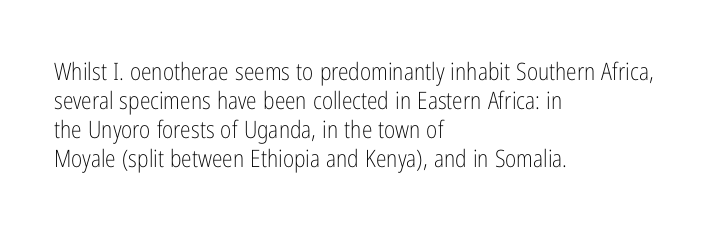
Q: Is the text bold? A: No.
Q: Is the text italic (slanted)? A: No, it is upright.
Q: Is the text underlined? A: No.
Q: How is the paragraph aligned? A: Left-aligned.
Q: Is the spacing between letters normal or unusually wide? A: Normal.
